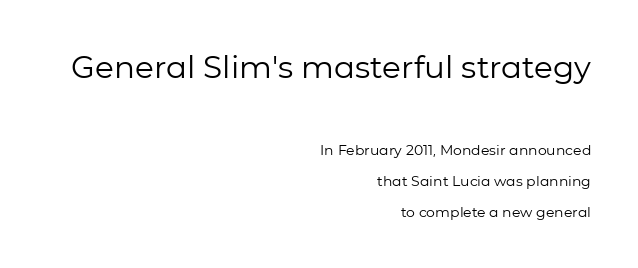
The image shows 31 px regular-weight sans-serif type, upright; set right-aligned, loose line spacing (2.22x), normal letter spacing, not underlined; the first (top) block is 2.21x larger; low stroke contrast and a medium x-height.
